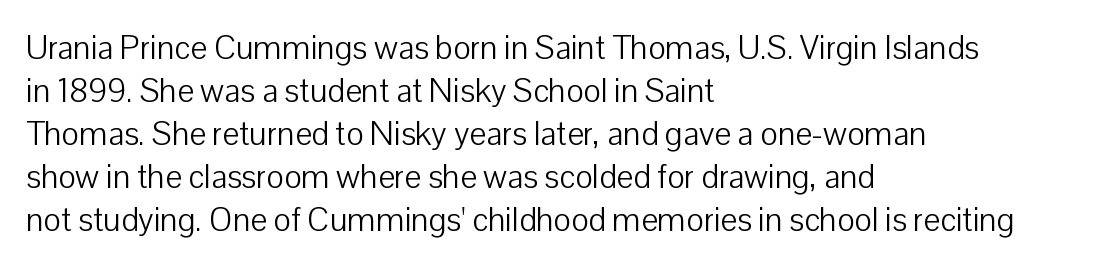
The image shows 33 px light sans-serif type, upright; set left-aligned, normal line spacing (1.3x), normal letter spacing, not underlined; low stroke contrast and a medium x-height.
